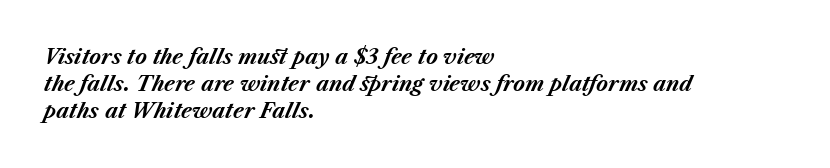
Q: Is the text bold? A: Yes.
Q: Is the text italic (slanted)? A: Yes, it leans right by about 23 degrees.
Q: Is the text underlined? A: No.
Q: How is the paragraph aligned? A: Left-aligned.
Q: Is the spacing between letters normal or unusually wide? A: Normal.
Q: Is the spacing between lines tight, normal or loose? A: Normal.
